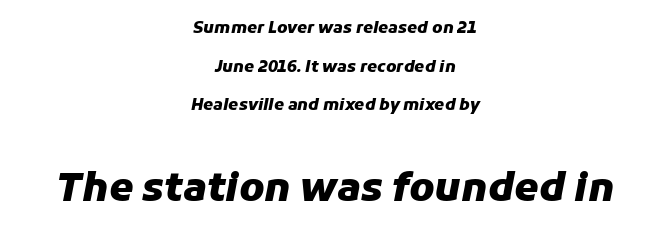
{"italic": "yes", "lean": "right", "slant_degrees": 11, "bold": "yes", "weight": "heavy", "width": "normal", "stroke_contrast": "low", "x_height": "medium", "monospaced": "no", "underline": "no", "align": "center", "line_spacing": "loose", "line_spacing_ratio": 2.42, "letter_spacing": "normal", "letter_spacing_em": 0.0, "larger_block": "second", "size_ratio": 2.44, "glyph_px": 39}
